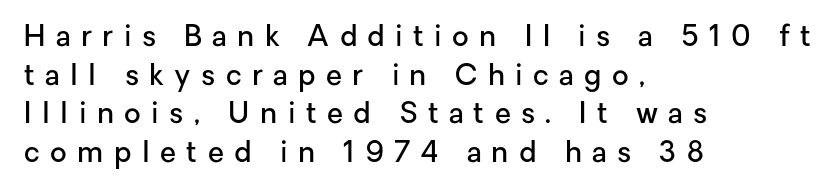
{"serif": "no", "italic": "no", "bold": "semi", "weight": "semibold", "width": "normal", "stroke_contrast": "low", "x_height": "medium", "monospaced": "no", "underline": "no", "align": "left", "line_spacing": "normal", "line_spacing_ratio": 1.33, "letter_spacing": "wide", "letter_spacing_em": 0.36, "glyph_px": 29}
